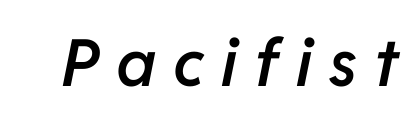
{"italic": "yes", "lean": "right", "slant_degrees": 11, "bold": "semi", "weight": "semibold", "width": "normal", "stroke_contrast": "low", "x_height": "medium", "monospaced": "no", "underline": "no", "letter_spacing": "wide", "letter_spacing_em": 0.26, "glyph_px": 65}
